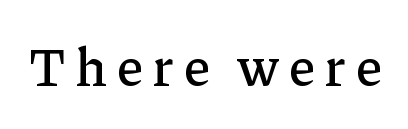
{"serif": "yes", "italic": "no", "width": "normal", "stroke_contrast": "low", "x_height": "medium", "monospaced": "no", "underline": "no", "glyph_px": 54}
